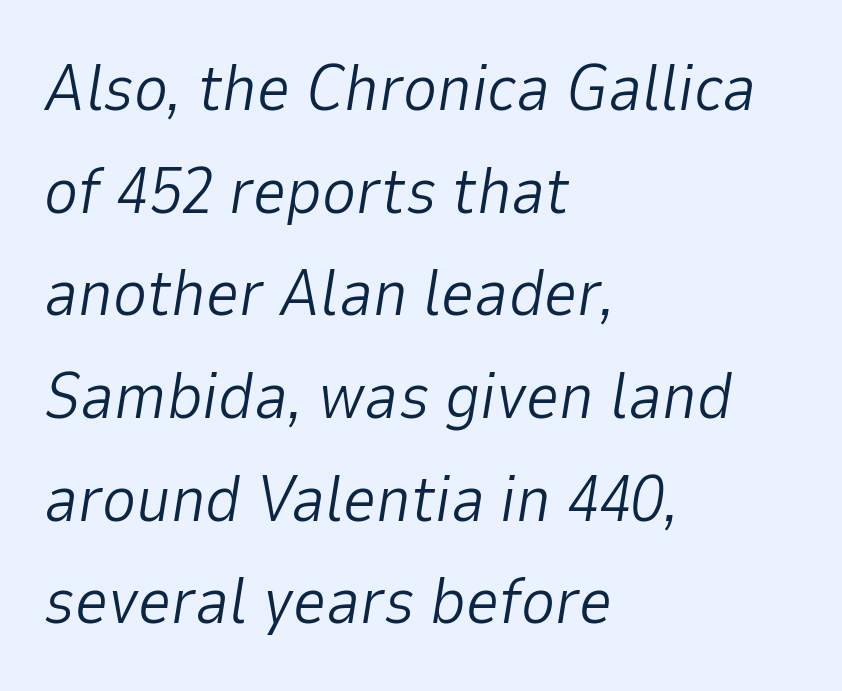
{"italic": "yes", "lean": "right", "slant_degrees": 9, "bold": "no", "weight": "light", "width": "normal", "stroke_contrast": "low", "x_height": "medium", "monospaced": "no", "underline": "no", "align": "left", "line_spacing": "normal", "line_spacing_ratio": 1.58, "letter_spacing": "normal", "letter_spacing_em": 0.0, "glyph_px": 65}
